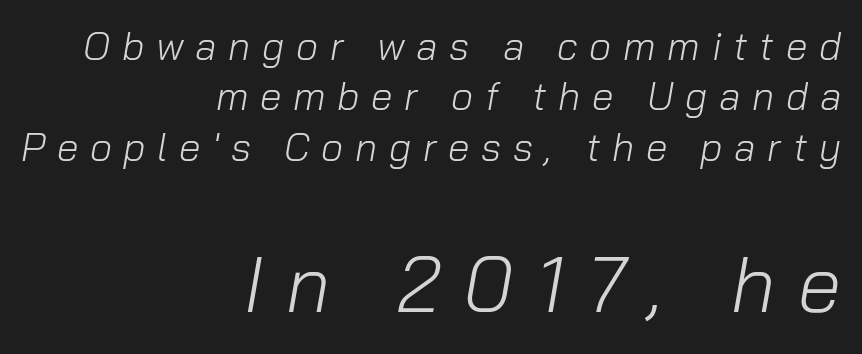
The image shows 78 px light type, italic (leaning right); set right-aligned, normal line spacing (1.29x), unusually wide letter spacing (+0.3 em), not underlined; the second (bottom) block is 2.0x larger; low stroke contrast and a medium x-height.
